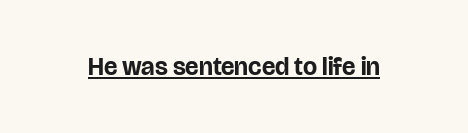
{"italic": "no", "bold": "yes", "underline": "yes", "letter_spacing": "normal", "letter_spacing_em": 0.0, "glyph_px": 25}
